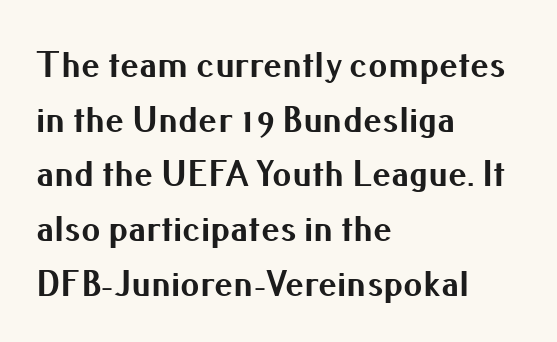
One glance says typical: line gaps are just what's usual. These lines were composed using upright roman letters. One-word summary of the alignment: left. Beneath every word, the page is bare. The characters display no serif detailing; their extremities are plain. Caption: bold face, heavy strokes.
